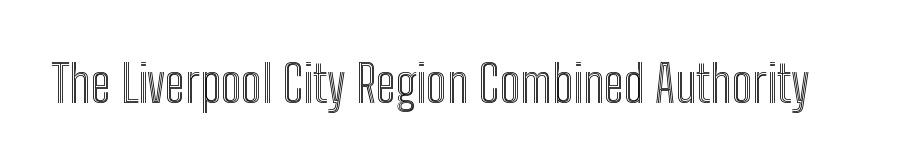
The image shows 51 px condensed type, upright; set normal letter spacing, not underlined; a medium x-height.
